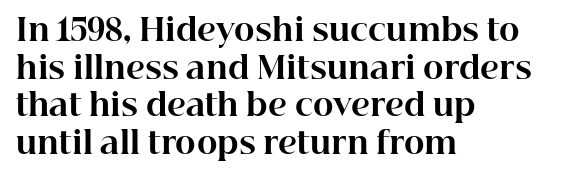
Typographically, this falls in the serif category. This sample uses plain, unmodified letter spacing. Where is the straight margin? On the left. Rendered with straight, roman letterforms. Each row of text sits above clean, open space.
